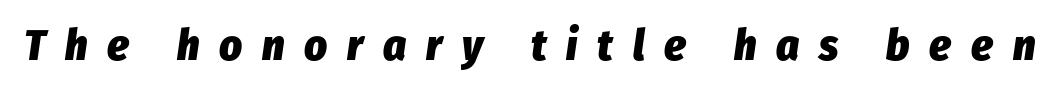
The letters are spread apart with noticeably loose tracking. I'd describe the lettering as bold — thick and assertive. Emphasis-style slanted type is in use. Is this a fixed-width face? No — the glyphs have proportional, varying widths. The strip under each line holds only bare page.
